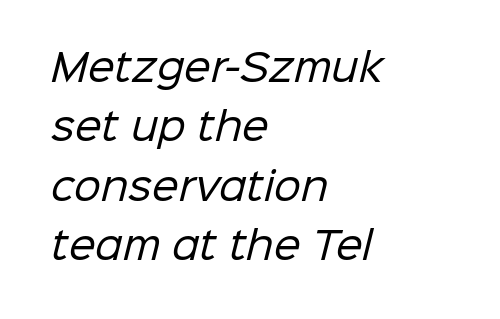
The image shows 38 px regular-weight sans-serif type; set left-aligned, normal line spacing (1.56x), normal letter spacing, not underlined; low stroke contrast and a medium x-height.
